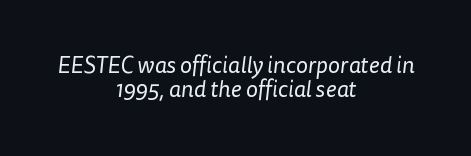
Caption: multi-line text, centered on the measure. Tightly led — the rows are bunched. Glyph-to-glyph distance matches everyday printed text. Stems and bowls with no extra thickness — not bold. Descender tails drop into unmarked territory.
